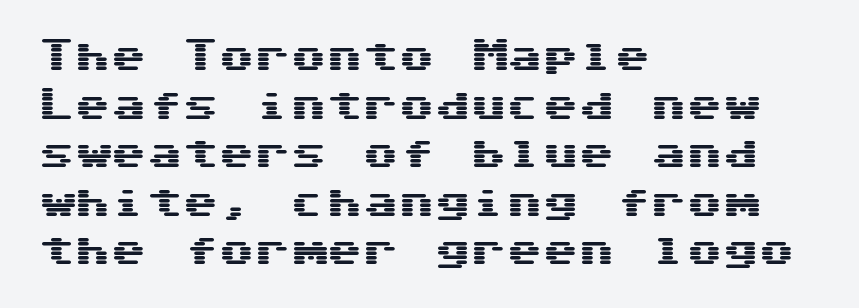
The image shows 36 px wide sans-serif type, upright, monospaced; set left-aligned, normal line spacing (1.35x), normal letter spacing, not underlined; medium stroke contrast and a medium x-height.
